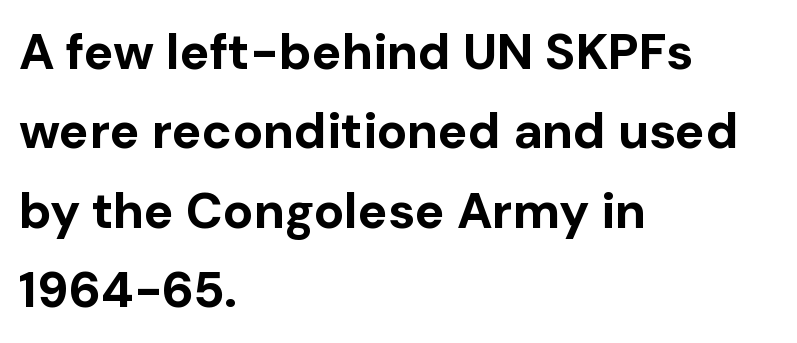
{"serif": "no", "italic": "no", "bold": "yes", "weight": "bold", "width": "normal", "stroke_contrast": "low", "x_height": "medium", "monospaced": "no", "underline": "no", "align": "left", "line_spacing": "normal", "line_spacing_ratio": 1.59, "letter_spacing": "normal", "letter_spacing_em": 0.0, "glyph_px": 50}
